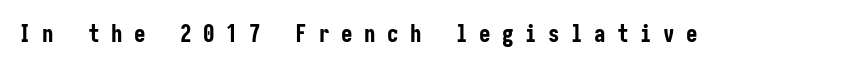
The tracking reads as deliberately expanded to a designer's eye. Vertical strokes here are truly vertical. What weight is shown? A full bold with thick strokes. The specimen omits any rule beneath the text block's lines.
